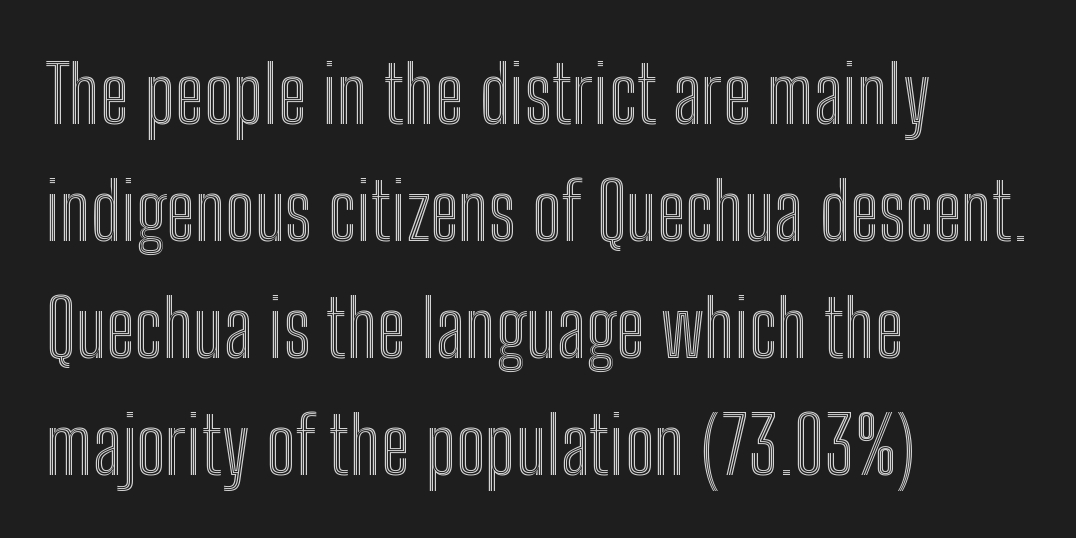
If you drew a ruler down the left edge, every line would touch it. Looks like regular typesetting: each glyph gets only the width it needs. Style check: upright. Quick note: underline off. The line-height multiplier appears to be the usual default.
